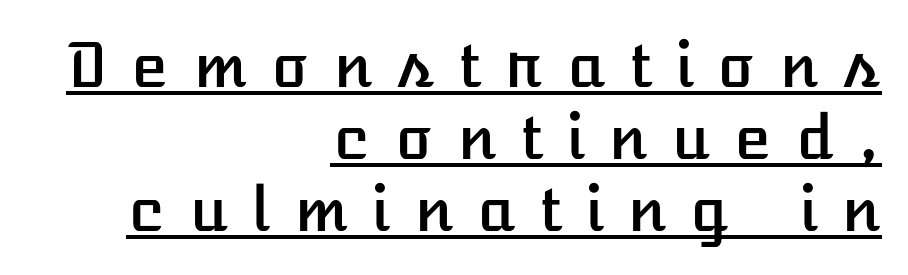
Q: Is the text italic (slanted)? A: No, it is upright.
Q: Is the text underlined? A: Yes.
Q: How is the paragraph aligned? A: Right-aligned.
Q: Is the spacing between letters normal or unusually wide? A: Unusually wide.
Q: Width (condensed, normal, or wide)? A: Normal.
Q: Stroke contrast? A: Low.
Q: x-height? A: Medium.
